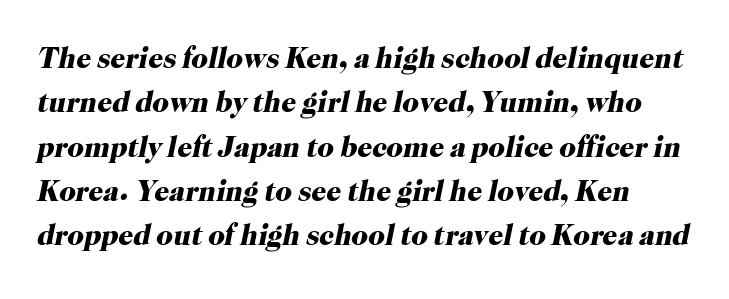
The image shows 29 px heavy serif type, italic (leaning right); set normal line spacing (1.53x), normal letter spacing, not underlined; high stroke contrast and a medium x-height.
